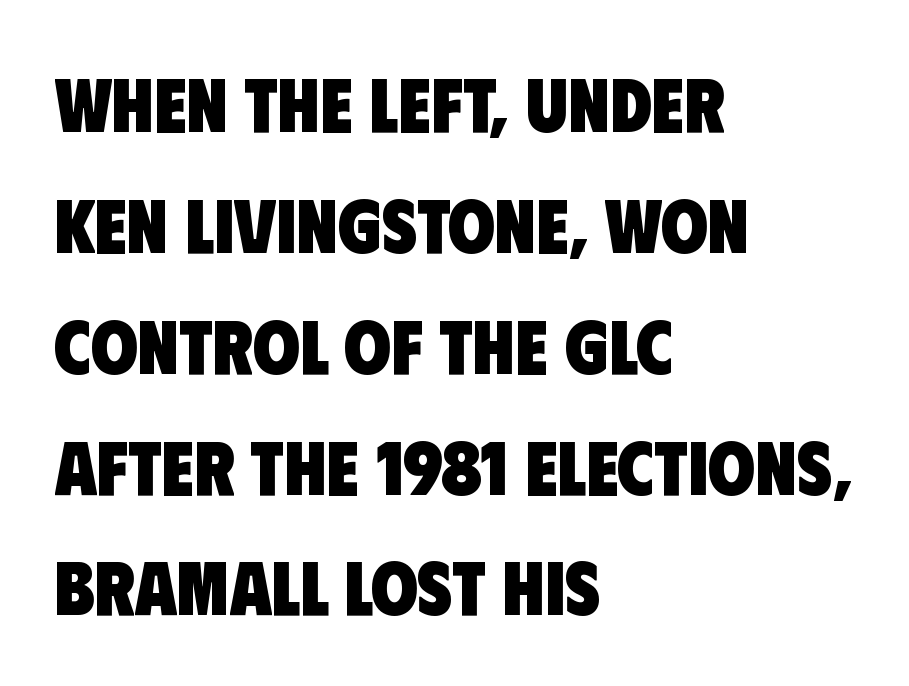
{"serif": "no", "bold": "yes", "weight": "heavy", "width": "condensed", "stroke_contrast": "low", "x_height": "large", "monospaced": "no", "underline": "no", "align": "left", "line_spacing": "normal", "line_spacing_ratio": 1.59, "letter_spacing": "normal", "letter_spacing_em": 0.0, "glyph_px": 76}
